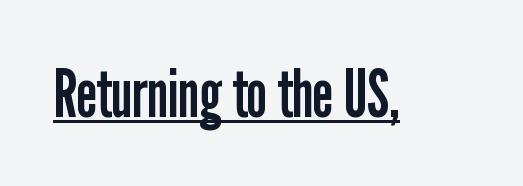
The image shows 66 px regular-weight, condensed sans-serif type, upright; set normal letter spacing, underlined; low stroke contrast and a medium x-height.
